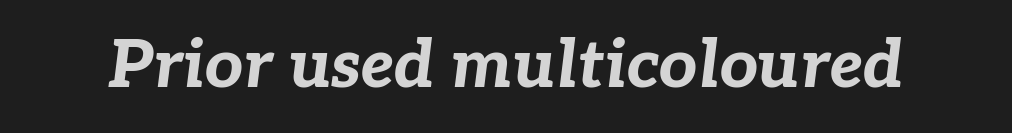
The image shows 67 px bold type, italic (leaning right); set normal letter spacing, not underlined; low stroke contrast and a medium x-height.
